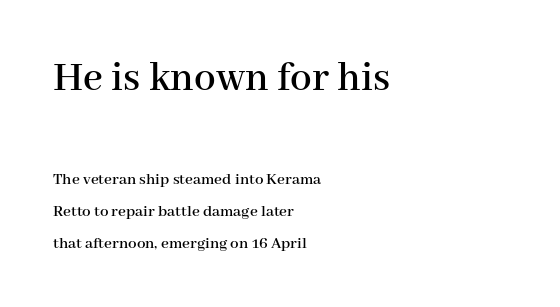
Q: Is the text italic (slanted)? A: No, it is upright.
Q: Is the typeface a serif or a sans-serif typeface? A: Serif.
Q: Is the text underlined? A: No.
Q: How is the paragraph aligned? A: Left-aligned.
Q: Is the spacing between letters normal or unusually wide? A: Normal.
Q: Which block of text is set in a larger size, the first (top) or the second (bottom)? A: The first (top) one.
Q: Width (condensed, normal, or wide)? A: Normal.
Q: Stroke contrast? A: High.
Q: x-height? A: Medium.
Q: Monospaced? A: No.
